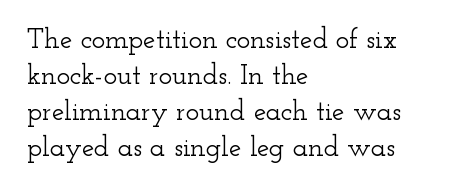
Q: Is the text italic (slanted)? A: No, it is upright.
Q: Is the typeface a serif or a sans-serif typeface? A: Serif.
Q: Is the text underlined? A: No.
Q: How is the paragraph aligned? A: Left-aligned.
Q: Is the spacing between letters normal or unusually wide? A: Normal.
Q: Is the spacing between lines tight, normal or loose? A: Normal.
Q: Width (condensed, normal, or wide)? A: Wide.
Q: Stroke contrast? A: Low.
Q: x-height? A: Small.
Q: Monospaced? A: No.
